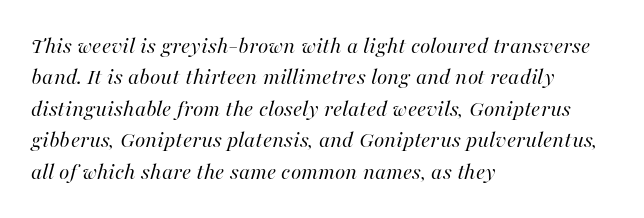
{"italic": "yes", "lean": "right", "slant_degrees": 16, "bold": "no", "underline": "no", "align": "left", "line_spacing": "normal", "line_spacing_ratio": 1.31, "letter_spacing": "normal", "letter_spacing_em": 0.0, "glyph_px": 24}
